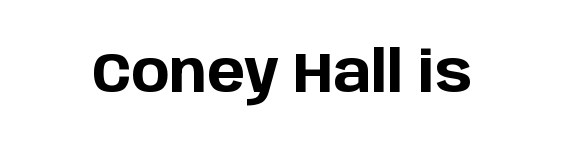
{"serif": "no", "italic": "no", "bold": "yes", "weight": "bold", "width": "normal", "stroke_contrast": "low", "x_height": "large", "monospaced": "no", "underline": "no", "letter_spacing": "normal", "letter_spacing_em": 0.0, "glyph_px": 57}
